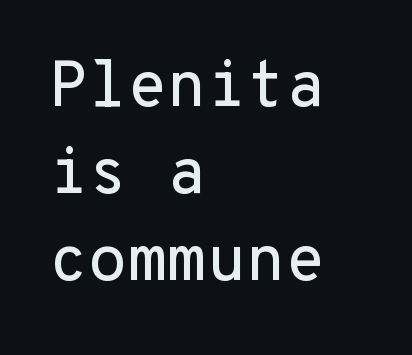
The image shows 64 px sans-serif type, upright, monospaced; set left-aligned, normal line spacing (1.36x), normal letter spacing, not underlined; low stroke contrast and a medium x-height.
